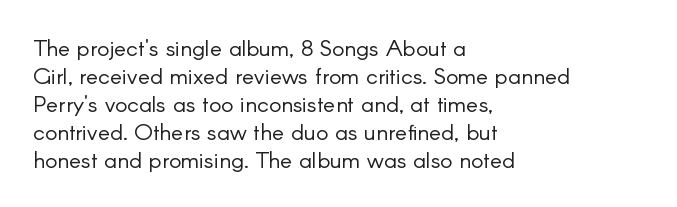
Q: Is the text bold? A: No.
Q: Is the text italic (slanted)? A: No, it is upright.
Q: Is the text underlined? A: No.
Q: How is the paragraph aligned? A: Left-aligned.
Q: Is the spacing between letters normal or unusually wide? A: Normal.
